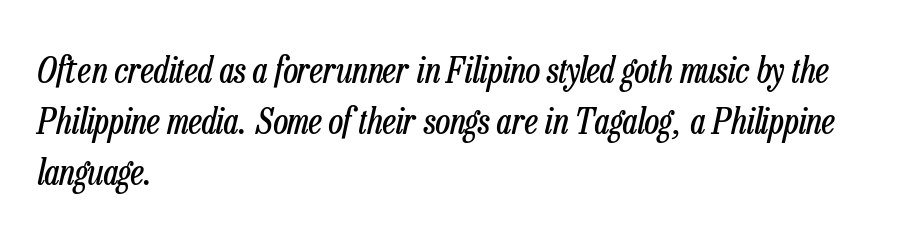
The image shows 36 px regular-weight, condensed type, italic (leaning right); set left-aligned, normal line spacing (1.42x), normal letter spacing, not underlined; low stroke contrast and a medium x-height.
